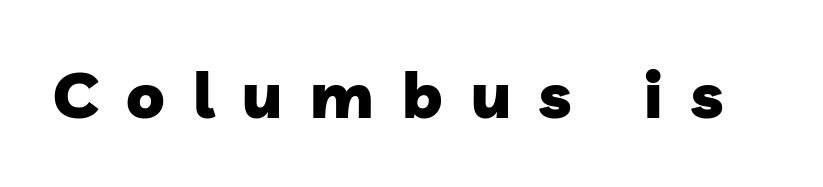
The type is letterspaced generously, with wide tracking. A typesetter would label this face a sans. As a designer I'd log this as weight 700, bold. Proportional: the letters do not fall into vertical columns.
